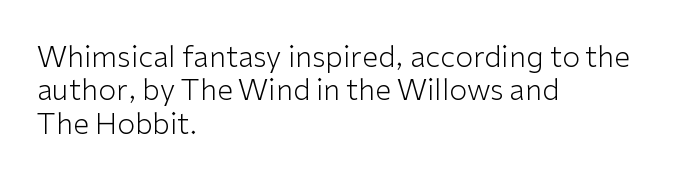
The image shows 29 px light sans-serif type, upright; set left-aligned, tight line spacing (1.15x), normal letter spacing, not underlined; low stroke contrast and a medium x-height.
